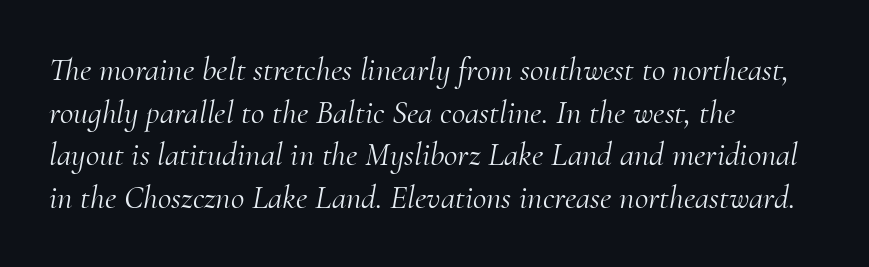
{"serif": "yes", "italic": "yes", "lean": "right", "slant_degrees": 10, "bold": "no", "weight": "light", "width": "normal", "stroke_contrast": "medium", "x_height": "small", "monospaced": "no", "underline": "no", "align": "left", "line_spacing": "normal", "line_spacing_ratio": 1.29, "letter_spacing": "normal", "letter_spacing_em": 0.0, "glyph_px": 33}
